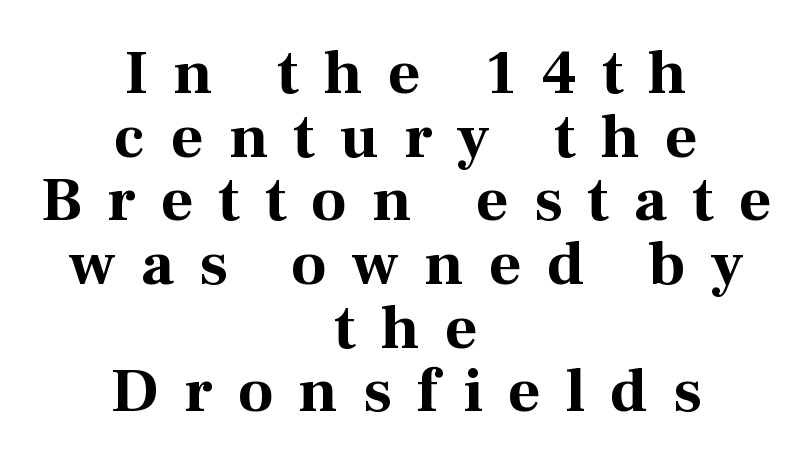
Q: Is the text bold? A: Yes.
Q: Is the text italic (slanted)? A: No, it is upright.
Q: Is the typeface a serif or a sans-serif typeface? A: Serif.
Q: Is the text underlined? A: No.
Q: How is the paragraph aligned? A: Centered.
Q: Is the spacing between letters normal or unusually wide? A: Unusually wide.
Q: Is the spacing between lines tight, normal or loose? A: Tight.
Q: Width (condensed, normal, or wide)? A: Normal.
Q: Stroke contrast? A: Medium.
Q: x-height? A: Medium.
Q: Monospaced? A: No.
